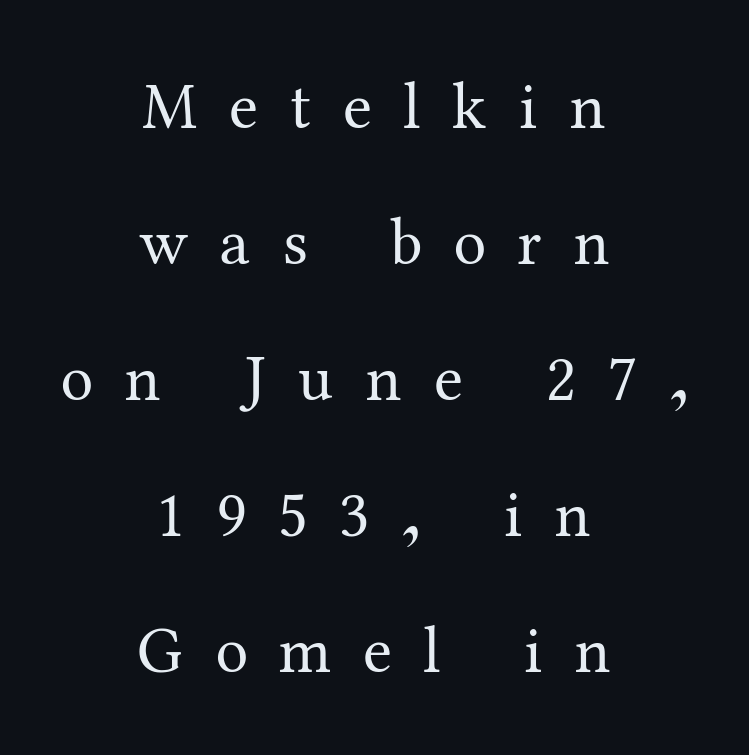
Students, note that the glyphs here are deliberately spaced far apart. Summary of vertical rhythm: relaxed, with wide interline spacing. The text was rendered using a seriffed face with decorative stroke endings. The rendering uses natural spacing where letterforms have individual widths. No heavy texture on the line: the type isn't bold.
